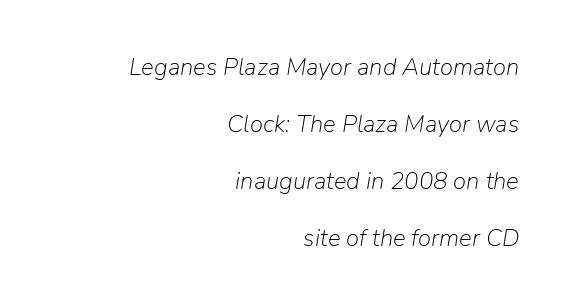
Glance below the letters and you will spot only blank space. No letter is thick-stroked: the sample isn't bold. Students, observe: this is what heavily led, spacious text looks like. The text block is weighted toward the right margin, trailing off unevenly leftward. If you drew a line through each stem, it would be angled.
